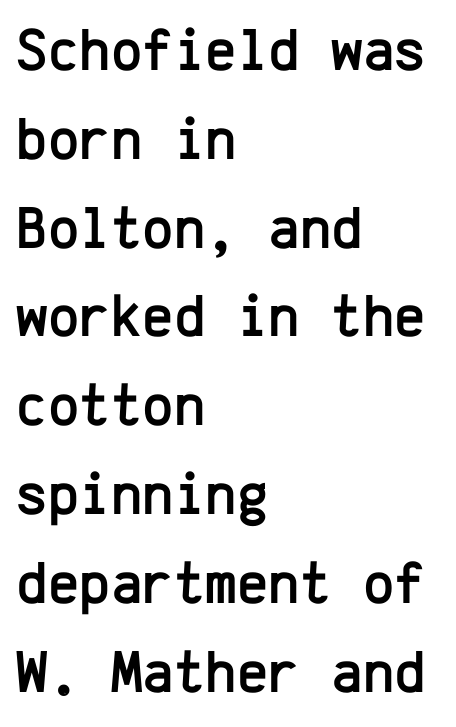
The image shows 60 px sans-serif type, upright, monospaced; set left-aligned, normal line spacing (1.48x), normal letter spacing, not underlined; low stroke contrast and a medium x-height.
